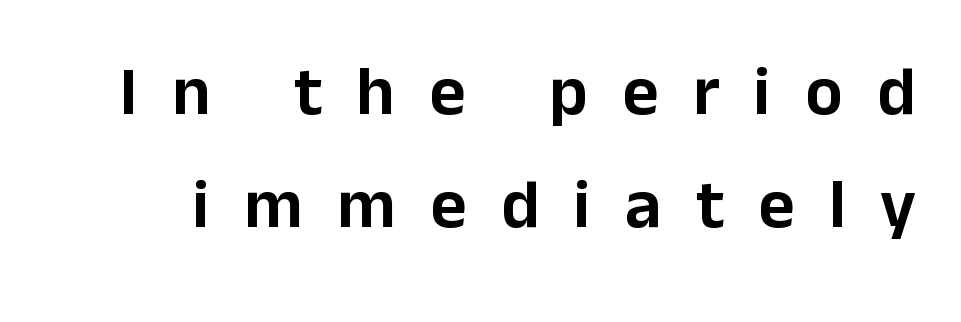
Q: Is the text italic (slanted)? A: No, it is upright.
Q: Is the typeface a serif or a sans-serif typeface? A: Sans-serif.
Q: Is the text underlined? A: No.
Q: Is the spacing between letters normal or unusually wide? A: Unusually wide.
Q: Is the spacing between lines tight, normal or loose? A: Normal.
Q: Width (condensed, normal, or wide)? A: Normal.
Q: Stroke contrast? A: Low.
Q: x-height? A: Medium.
Q: Monospaced? A: No.
